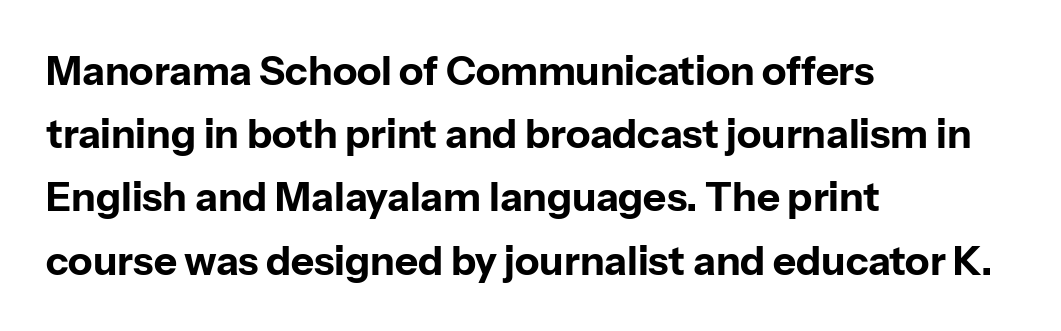
Q: Is the text bold? A: Yes.
Q: Is the text italic (slanted)? A: No, it is upright.
Q: Is the typeface a serif or a sans-serif typeface? A: Sans-serif.
Q: Is the text underlined? A: No.
Q: How is the paragraph aligned? A: Left-aligned.
Q: Is the spacing between letters normal or unusually wide? A: Normal.
Q: Is the spacing between lines tight, normal or loose? A: Normal.
Q: Width (condensed, normal, or wide)? A: Normal.
Q: Stroke contrast? A: Low.
Q: x-height? A: Medium.
Q: Monospaced? A: No.
